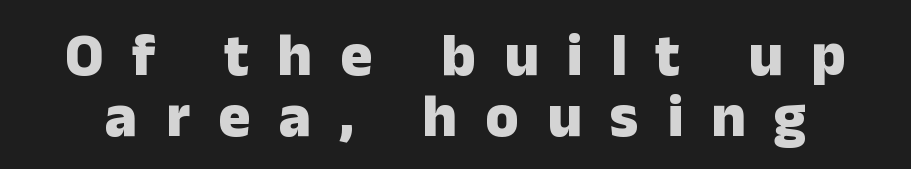
{"serif": "no", "italic": "no", "bold": "yes", "weight": "heavy", "width": "normal", "stroke_contrast": "low", "x_height": "medium", "monospaced": "no", "underline": "no", "line_spacing": "tight", "line_spacing_ratio": 1.01, "letter_spacing": "wide", "letter_spacing_em": 0.47, "glyph_px": 60}
